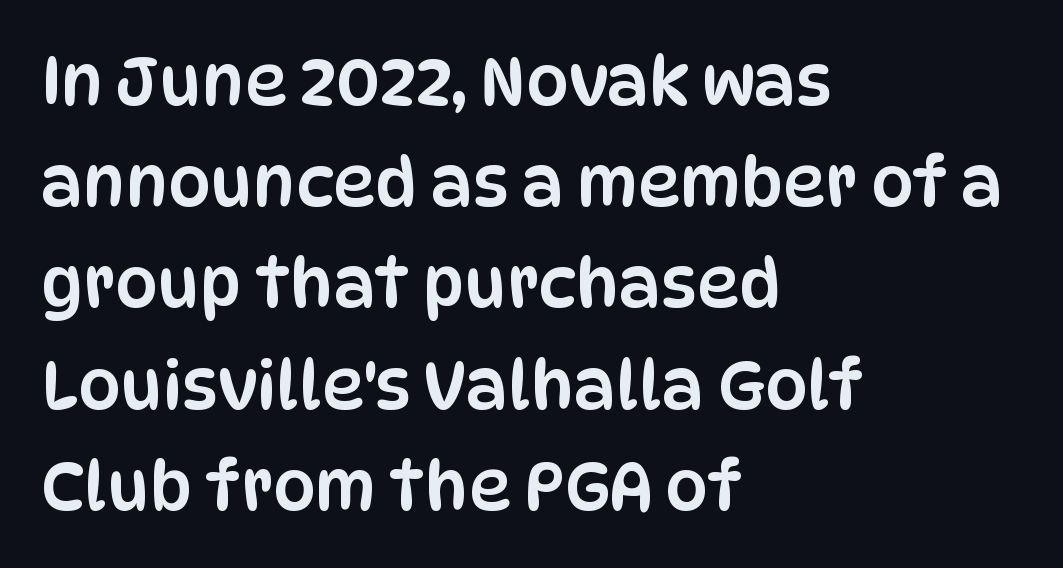
{"serif": "no", "italic": "no", "width": "condensed", "stroke_contrast": "low", "x_height": "large", "monospaced": "no", "underline": "no", "align": "left", "line_spacing": "normal", "line_spacing_ratio": 1.51, "letter_spacing": "normal", "letter_spacing_em": 0.0, "glyph_px": 67}
